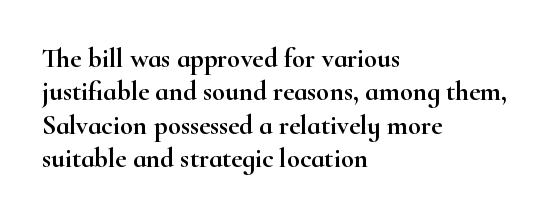
Q: Is the text italic (slanted)? A: No, it is upright.
Q: Is the text underlined? A: No.
Q: How is the paragraph aligned? A: Left-aligned.
Q: Is the spacing between letters normal or unusually wide? A: Normal.
